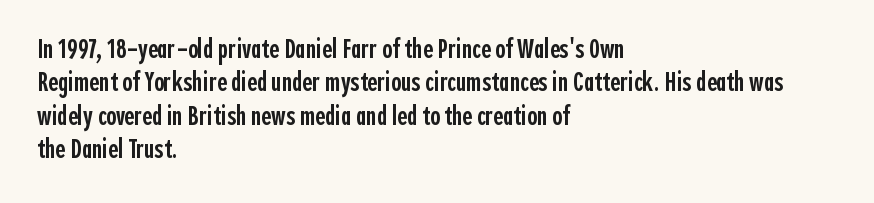
{"italic": "no", "bold": "semi", "underline": "no", "align": "left", "line_spacing_ratio": 1.24, "letter_spacing": "normal", "letter_spacing_em": 0.0, "glyph_px": 27}
